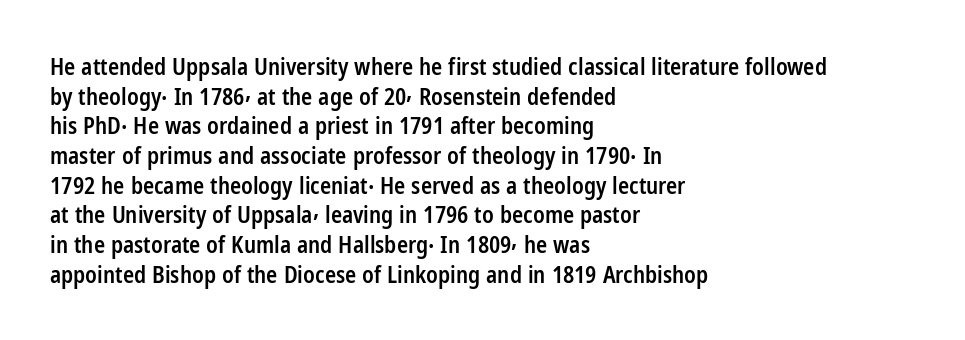
Stroke thickness is moderately raised; the sample reads as semibold. Vertical strokes here are truly vertical. The area under the type is left untouched. Summary of vertical rhythm: regular, with standard interline spacing.
